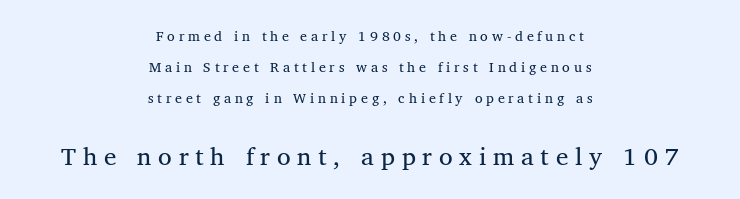
Q: Is the text bold? A: No.
Q: Is the text underlined? A: No.
Q: How is the paragraph aligned? A: Centered.
Q: Is the spacing between letters normal or unusually wide? A: Unusually wide.
Q: Is the spacing between lines tight, normal or loose? A: Loose.
Q: Which block of text is set in a larger size, the first (top) or the second (bottom)? A: The second (bottom) one.
